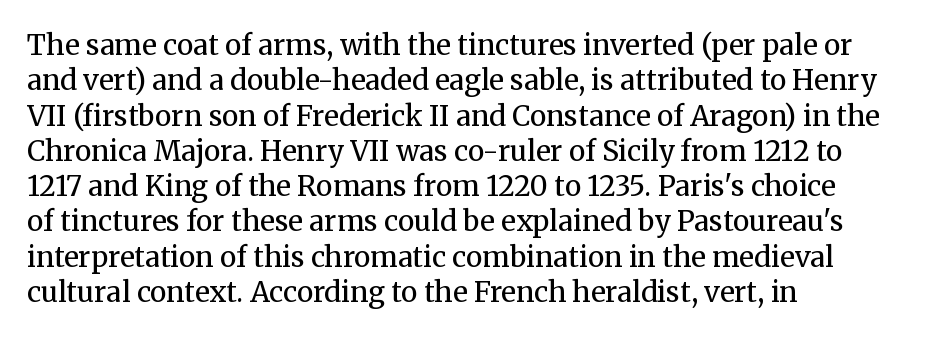
The space directly below the letters is spotless. Line beginnings align vertically; line endings do not. There is no visible air inserted between adjacent glyphs. Each stroke keeps to a modest, everyday thickness or less. The rows are spaced the way most documents space them.
